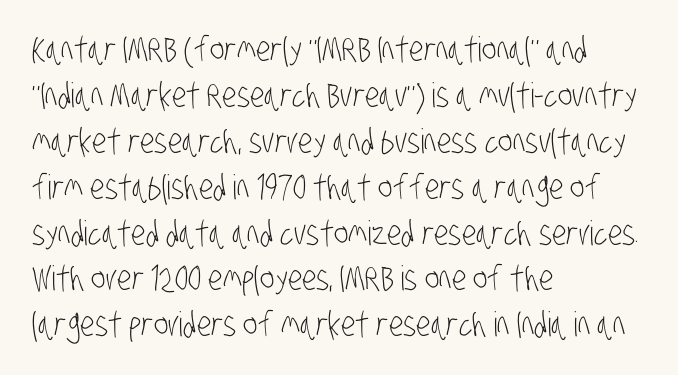
The image shows 34 px light, condensed sans-serif type; set left-aligned, normal line spacing (1.35x), normal letter spacing, not underlined; low stroke contrast and a large x-height.
